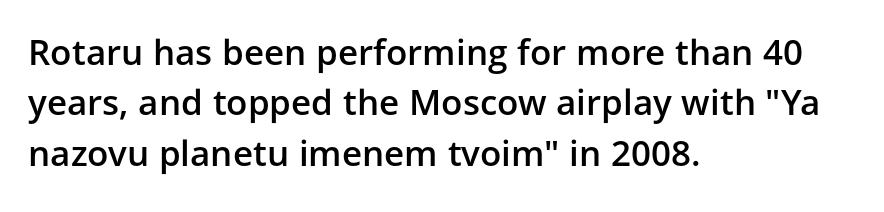
{"serif": "no", "italic": "no", "bold": "semi", "weight": "semibold", "width": "normal", "stroke_contrast": "low", "x_height": "medium", "monospaced": "no", "underline": "no", "align": "left", "line_spacing": "normal", "line_spacing_ratio": 1.44, "letter_spacing": "normal", "letter_spacing_em": 0.0, "glyph_px": 35}
